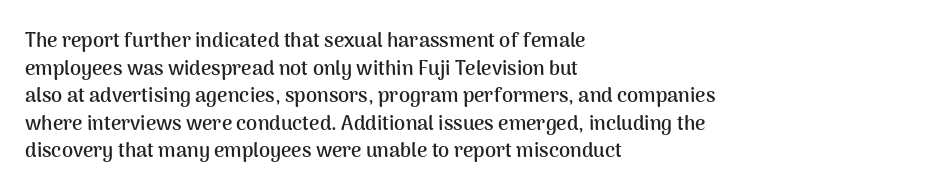
{"italic": "no", "bold": "yes", "underline": "no", "align": "left", "line_spacing": "normal", "line_spacing_ratio": 1.38, "letter_spacing": "normal", "letter_spacing_em": 0.0, "glyph_px": 20}
